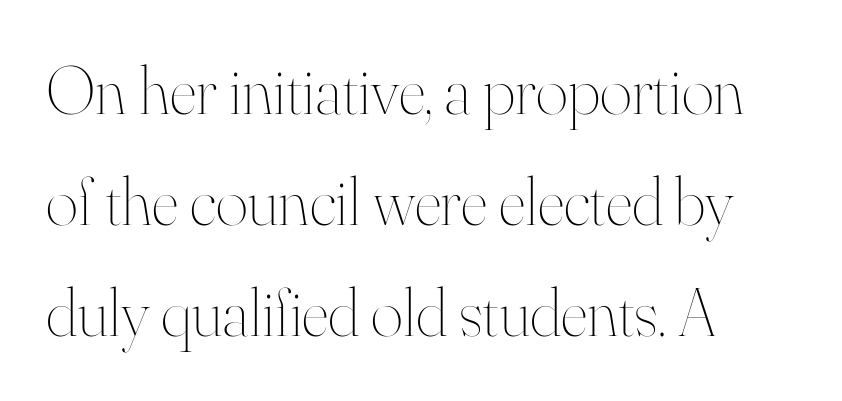
The image shows 69 px thin type, upright; set left-aligned, normal line spacing (1.61x), normal letter spacing, not underlined; high stroke contrast and a small x-height.
